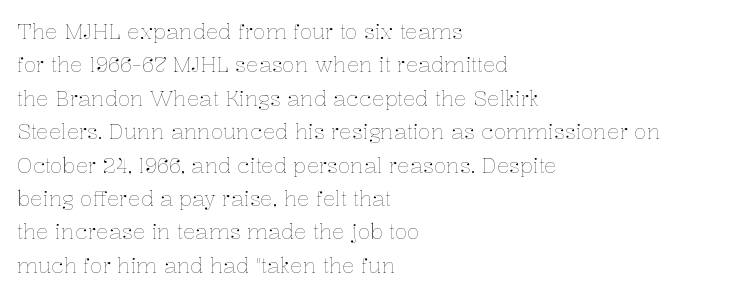
{"italic": "no", "bold": "no", "underline": "no", "align": "left", "line_spacing": "normal", "line_spacing_ratio": 1.59, "letter_spacing": "normal", "letter_spacing_em": 0.0, "glyph_px": 21}
